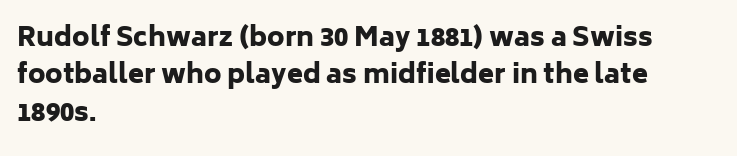
The image shows 26 px bold type, upright; set left-aligned, normal line spacing (1.44x), normal letter spacing, not underlined.
